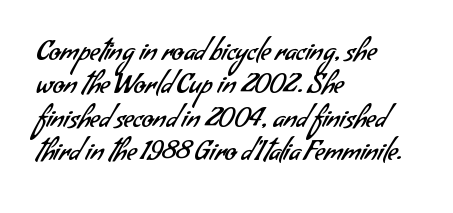
{"bold": "no", "underline": "no", "align": "left", "line_spacing_ratio": 1.24, "letter_spacing": "normal", "letter_spacing_em": 0.0, "glyph_px": 27}
